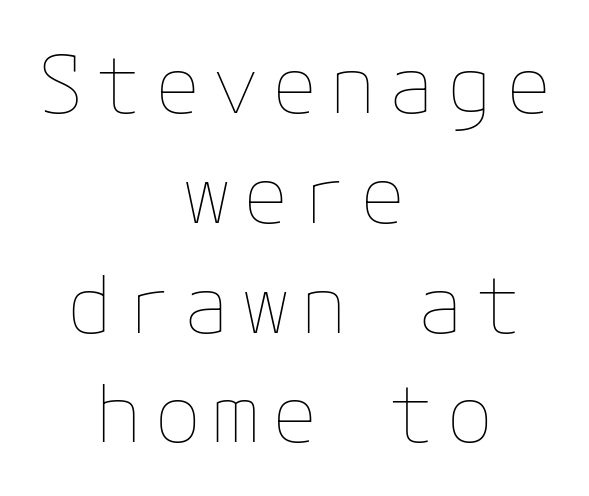
{"italic": "no", "bold": "no", "weight": "thin", "width": "normal", "stroke_contrast": "low", "x_height": "medium", "underline": "no", "align": "center", "line_spacing": "normal", "line_spacing_ratio": 1.39, "glyph_px": 79}
